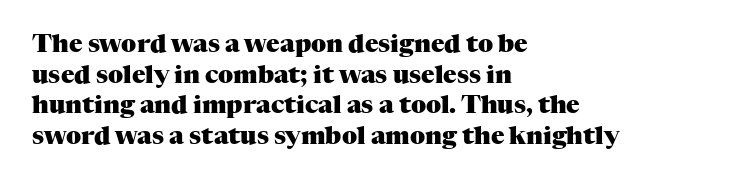
The image shows 25 px bold type, upright; set left-aligned, line spacing 1.23x, normal letter spacing, not underlined.
